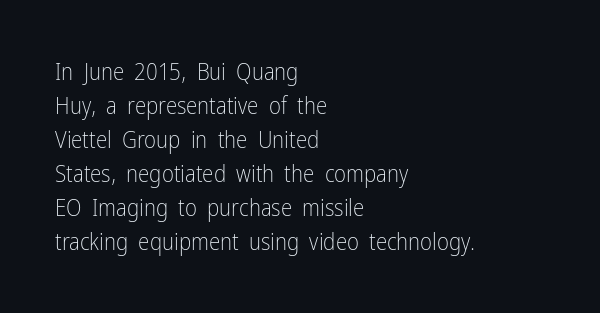
The image shows 23 px text type, upright; set left-aligned, normal line spacing (1.48x), normal letter spacing, not underlined.
